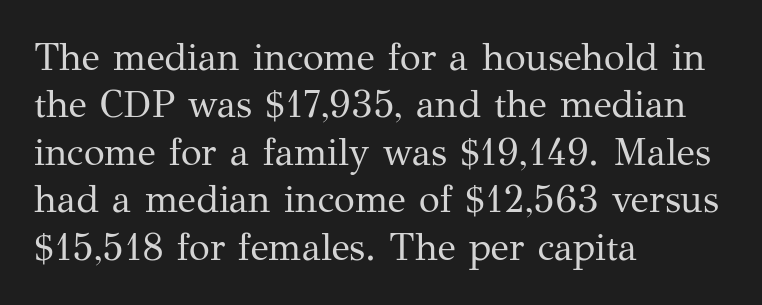
The image shows 38 px regular-weight serif type, upright; set left-aligned, normal line spacing (1.25x), normal letter spacing, not underlined; medium stroke contrast and a medium x-height.
